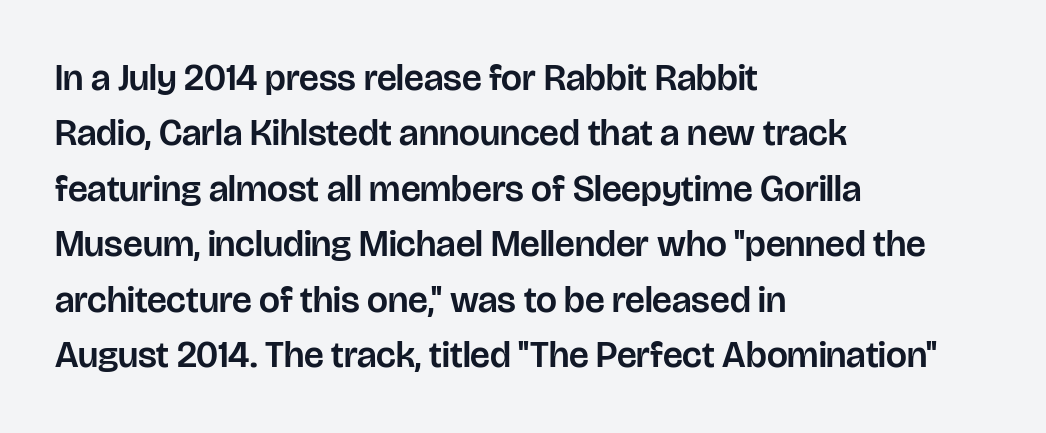
Q: Is the text italic (slanted)? A: No, it is upright.
Q: Is the typeface a serif or a sans-serif typeface? A: Sans-serif.
Q: Is the text underlined? A: No.
Q: How is the paragraph aligned? A: Left-aligned.
Q: Is the spacing between letters normal or unusually wide? A: Normal.
Q: Is the spacing between lines tight, normal or loose? A: Normal.
Q: Width (condensed, normal, or wide)? A: Normal.
Q: Stroke contrast? A: Low.
Q: x-height? A: Large.
Q: Monospaced? A: No.
